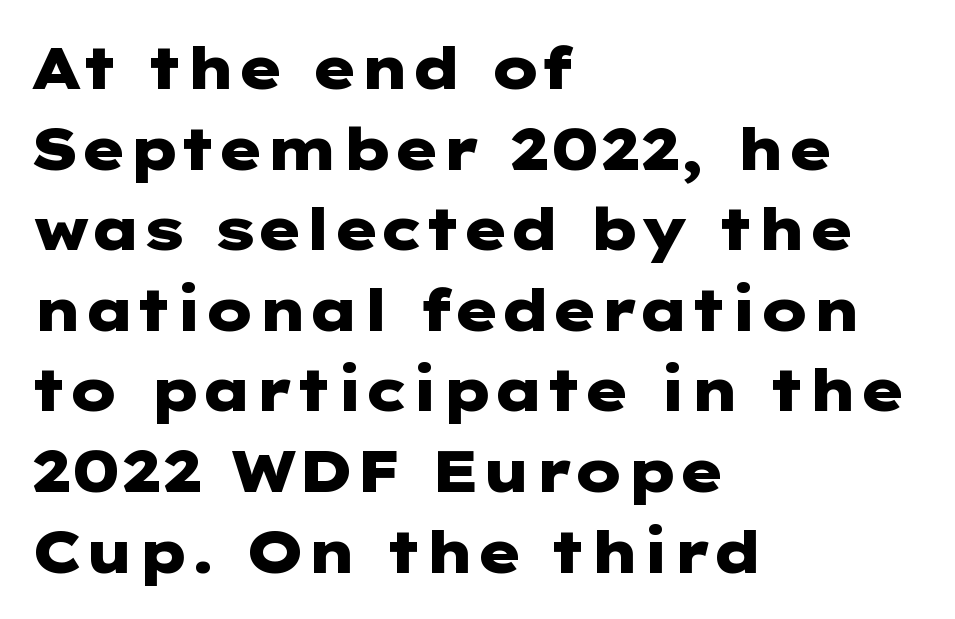
The image shows 58 px heavy, wide sans-serif type, upright; set left-aligned, normal line spacing (1.39x), normal letter spacing, not underlined; low stroke contrast and a medium x-height.
